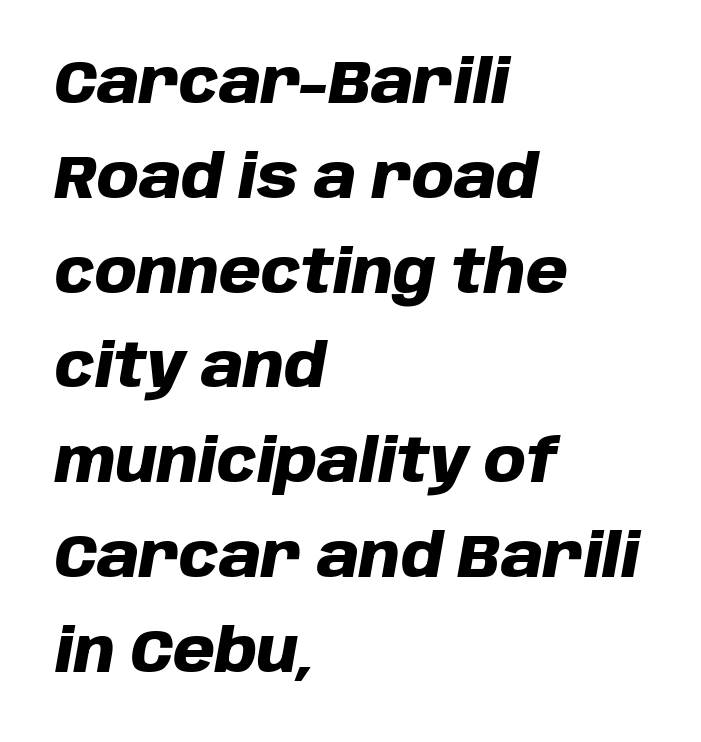
Q: Is the text bold? A: Yes.
Q: Is the text italic (slanted)? A: Yes, it leans right by about 10 degrees.
Q: Is the text underlined? A: No.
Q: How is the paragraph aligned? A: Left-aligned.
Q: Is the spacing between letters normal or unusually wide? A: Normal.
Q: Is the spacing between lines tight, normal or loose? A: Normal.
Q: Width (condensed, normal, or wide)? A: Normal.
Q: Stroke contrast? A: Low.
Q: x-height? A: Large.
Q: Monospaced? A: No.
